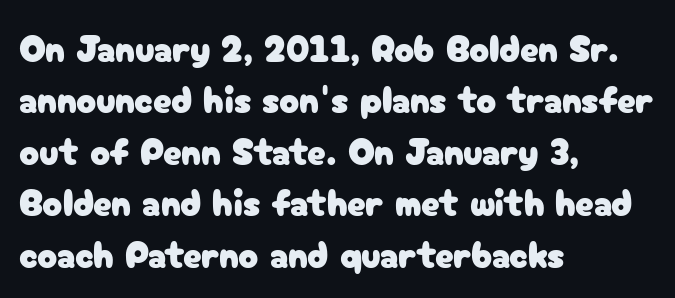
{"serif": "no", "italic": "no", "width": "normal", "stroke_contrast": "low", "x_height": "medium", "monospaced": "no", "underline": "no", "align": "left", "line_spacing": "normal", "line_spacing_ratio": 1.39, "letter_spacing": "normal", "letter_spacing_em": 0.0, "glyph_px": 37}
